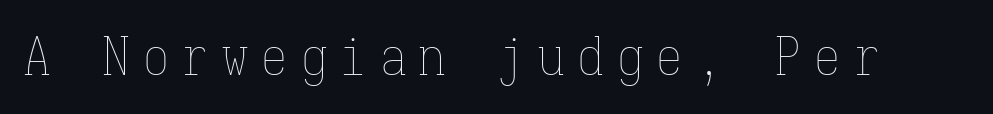
Substantial extra tracking has been applied to these lines. The typeface has the unassuming heft of standard copy or less. Quick note: underline off. The rendering uses typewriter-style spacing with identical character cells.
